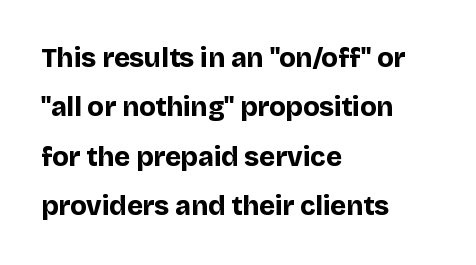
{"italic": "no", "bold": "yes", "underline": "no", "align": "left", "line_spacing_ratio": 1.83, "letter_spacing": "normal", "letter_spacing_em": 0.0, "glyph_px": 27}
